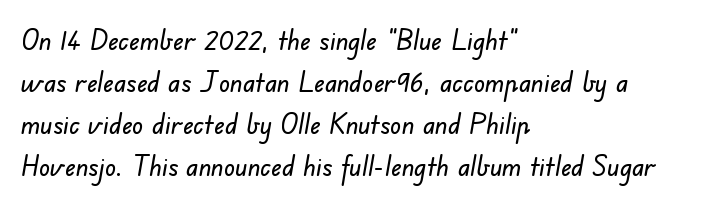
Q: Is the typeface a serif or a sans-serif typeface? A: Sans-serif.
Q: Is the text underlined? A: No.
Q: How is the paragraph aligned? A: Left-aligned.
Q: Is the spacing between letters normal or unusually wide? A: Normal.
Q: Is the spacing between lines tight, normal or loose? A: Normal.
Q: Width (condensed, normal, or wide)? A: Normal.
Q: Stroke contrast? A: Low.
Q: x-height? A: Small.
Q: Monospaced? A: No.
